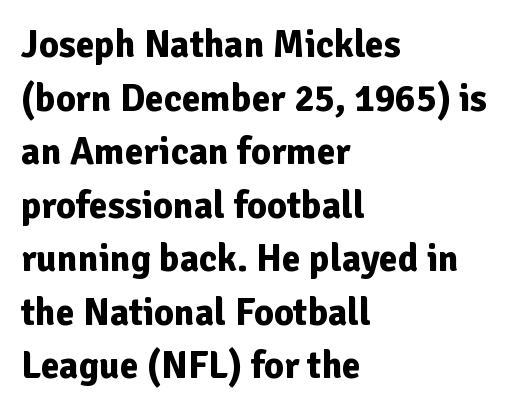
Q: Is the text bold? A: Yes.
Q: Is the text italic (slanted)? A: No, it is upright.
Q: Is the typeface a serif or a sans-serif typeface? A: Sans-serif.
Q: Is the text underlined? A: No.
Q: How is the paragraph aligned? A: Left-aligned.
Q: Is the spacing between letters normal or unusually wide? A: Normal.
Q: Is the spacing between lines tight, normal or loose? A: Normal.
Q: Width (condensed, normal, or wide)? A: Normal.
Q: Stroke contrast? A: Low.
Q: x-height? A: Medium.
Q: Monospaced? A: No.
